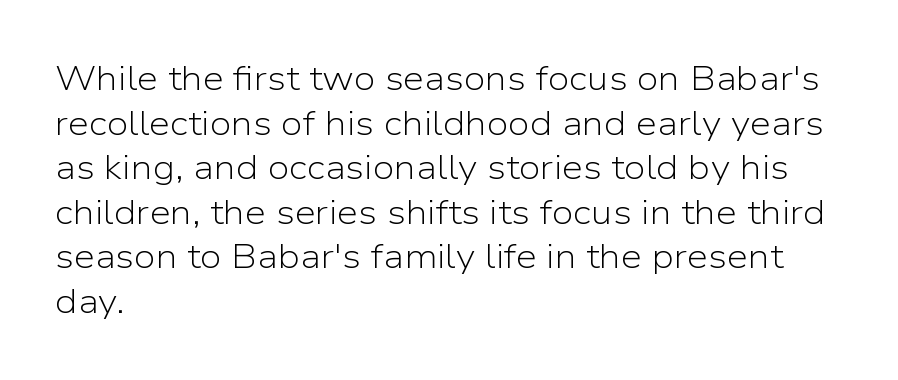
The image shows 34 px light sans-serif type, upright; set left-aligned, normal line spacing (1.31x), normal letter spacing, not underlined; low stroke contrast and a medium x-height.
